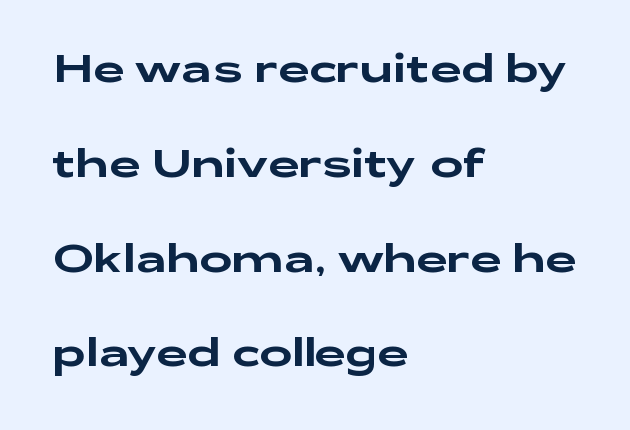
Q: Is the text italic (slanted)? A: No, it is upright.
Q: Is the typeface a serif or a sans-serif typeface? A: Sans-serif.
Q: Is the text underlined? A: No.
Q: How is the paragraph aligned? A: Left-aligned.
Q: Is the spacing between letters normal or unusually wide? A: Normal.
Q: Is the spacing between lines tight, normal or loose? A: Loose.
Q: Width (condensed, normal, or wide)? A: Wide.
Q: Stroke contrast? A: Low.
Q: x-height? A: Medium.
Q: Monospaced? A: No.
